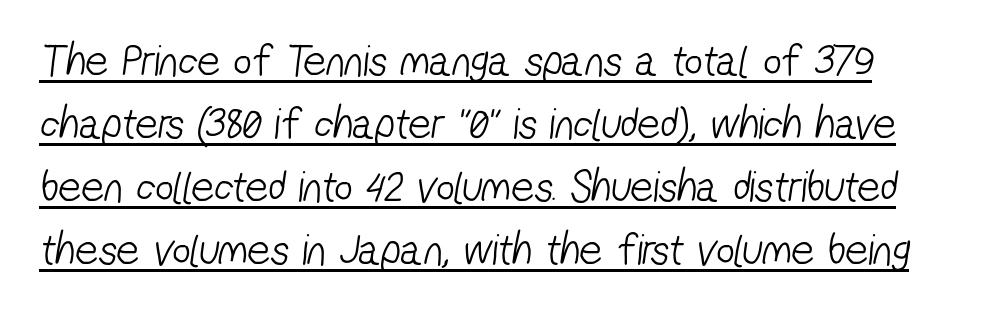
Q: Is the text bold? A: No.
Q: Is the typeface a serif or a sans-serif typeface? A: Sans-serif.
Q: Is the text underlined? A: Yes.
Q: Is the spacing between letters normal or unusually wide? A: Normal.
Q: Is the spacing between lines tight, normal or loose? A: Normal.
Q: Width (condensed, normal, or wide)? A: Condensed.
Q: Stroke contrast? A: Low.
Q: x-height? A: Medium.
Q: Monospaced? A: No.
